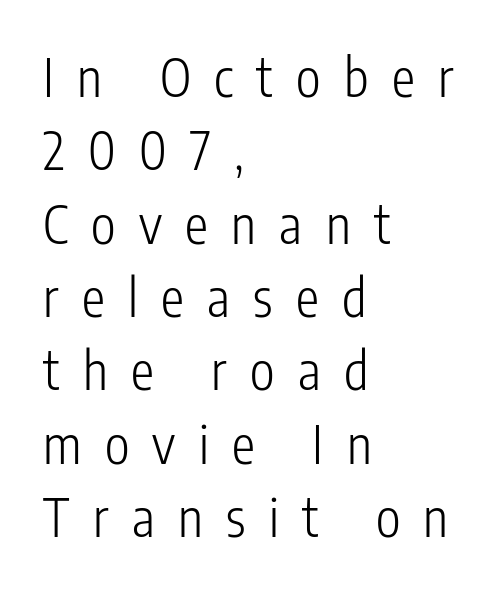
{"serif": "no", "italic": "no", "bold": "no", "weight": "light", "width": "condensed", "stroke_contrast": "low", "x_height": "medium", "monospaced": "no", "underline": "no", "align": "left", "line_spacing": "normal", "line_spacing_ratio": 1.41, "letter_spacing": "wide", "letter_spacing_em": 0.45, "glyph_px": 52}
